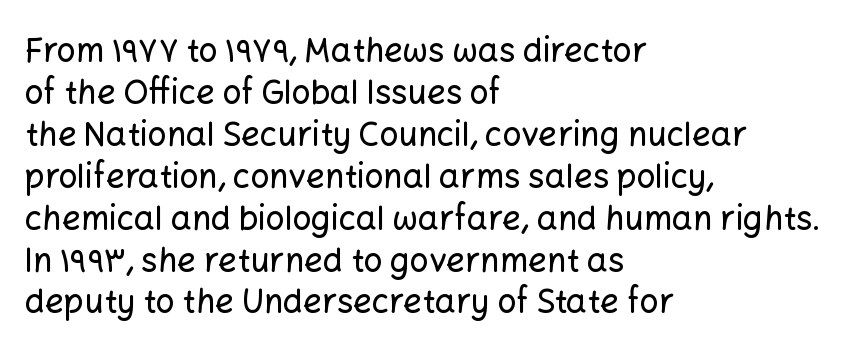
The image shows 33 px sans-serif type, upright; set left-aligned, normal line spacing (1.27x), normal letter spacing, not underlined; low stroke contrast and a medium x-height.
